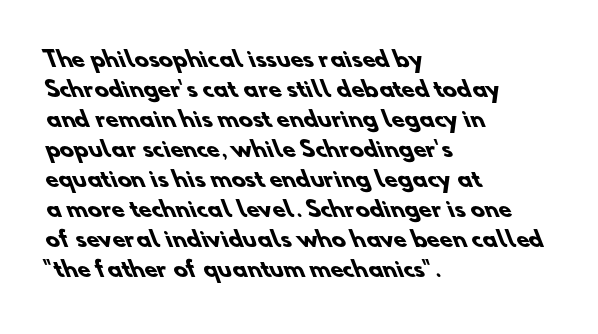
The image shows 21 px bold type; set left-aligned, normal line spacing (1.43x), normal letter spacing, not underlined.
